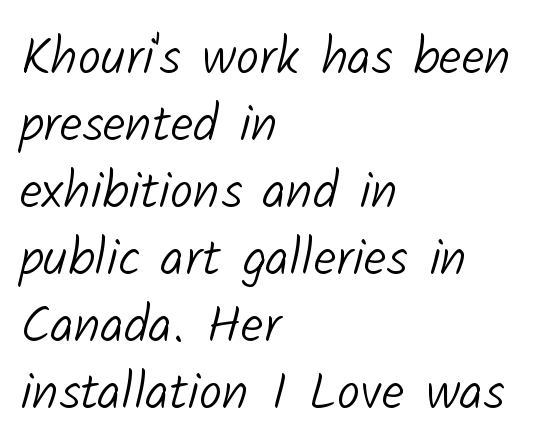
{"serif": "no", "bold": "no", "weight": "light", "width": "normal", "stroke_contrast": "low", "x_height": "medium", "monospaced": "no", "underline": "no", "align": "left", "line_spacing": "normal", "line_spacing_ratio": 1.29, "letter_spacing": "normal", "letter_spacing_em": 0.0, "glyph_px": 52}
